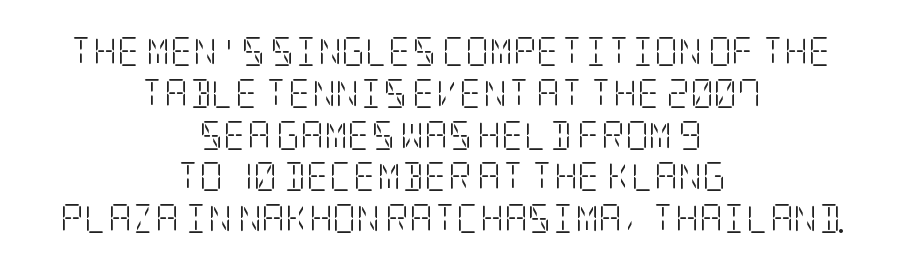
Q: Is the text bold? A: No.
Q: Is the text italic (slanted)? A: No, it is upright.
Q: Is the typeface a serif or a sans-serif typeface? A: Serif.
Q: Is the text underlined? A: No.
Q: How is the paragraph aligned? A: Centered.
Q: Is the spacing between letters normal or unusually wide? A: Normal.
Q: Is the spacing between lines tight, normal or loose? A: Normal.
Q: Width (condensed, normal, or wide)? A: Condensed.
Q: Stroke contrast? A: Low.
Q: x-height? A: Large.
